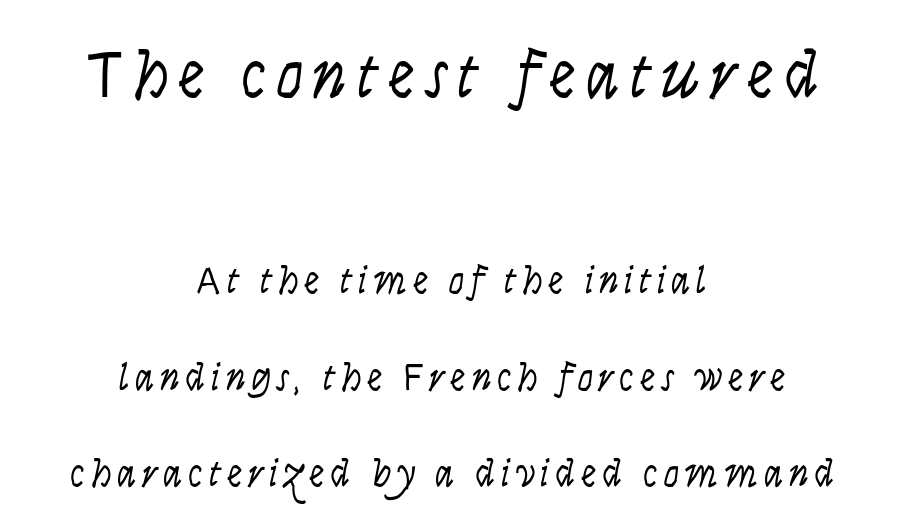
Compare the two chunks: the upper has the greater cap height. Do the characters align in a grid? No, the font is proportional. Anything drawn beneath the words? Only blank space. Is this a heavy cut? Hardly; it is regular or lighter. The setting favours the middle, as headings and verse often do.
